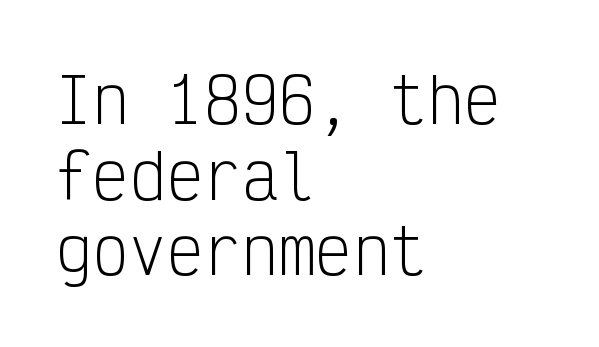
The image shows 62 px light, condensed sans-serif type, upright, monospaced; set left-aligned, line spacing 1.22x, normal letter spacing, not underlined; low stroke contrast and a medium x-height.
